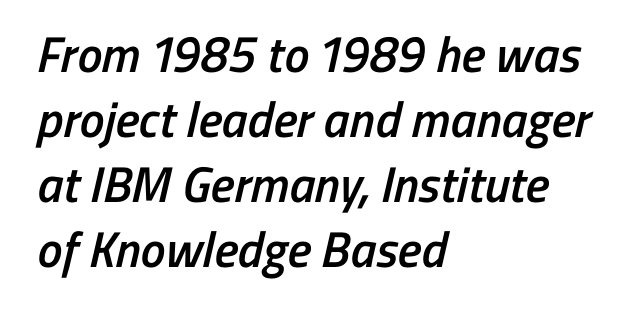
Q: Is the text bold? A: Semi-bold.
Q: Is the typeface a serif or a sans-serif typeface? A: Sans-serif.
Q: Is the text underlined? A: No.
Q: How is the paragraph aligned? A: Left-aligned.
Q: Is the spacing between letters normal or unusually wide? A: Normal.
Q: Is the spacing between lines tight, normal or loose? A: Normal.
Q: Width (condensed, normal, or wide)? A: Condensed.
Q: Stroke contrast? A: Low.
Q: x-height? A: Medium.
Q: Monospaced? A: No.
